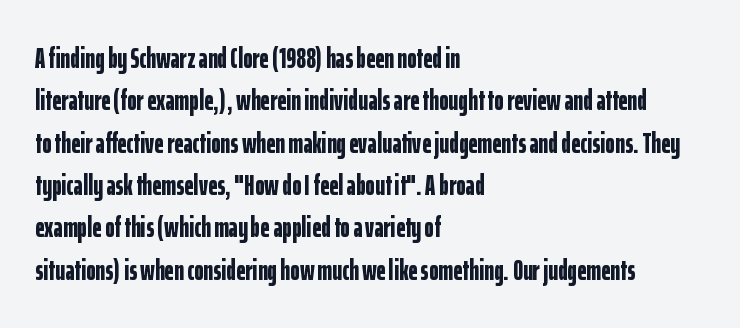
Q: Is the text bold? A: Yes.
Q: Is the text italic (slanted)? A: No, it is upright.
Q: Is the typeface a serif or a sans-serif typeface? A: Sans-serif.
Q: Is the text underlined? A: No.
Q: How is the paragraph aligned? A: Left-aligned.
Q: Is the spacing between letters normal or unusually wide? A: Normal.
Q: Is the spacing between lines tight, normal or loose? A: Normal.
Q: Width (condensed, normal, or wide)? A: Condensed.
Q: Stroke contrast? A: Low.
Q: x-height? A: Medium.
Q: Monospaced? A: No.
